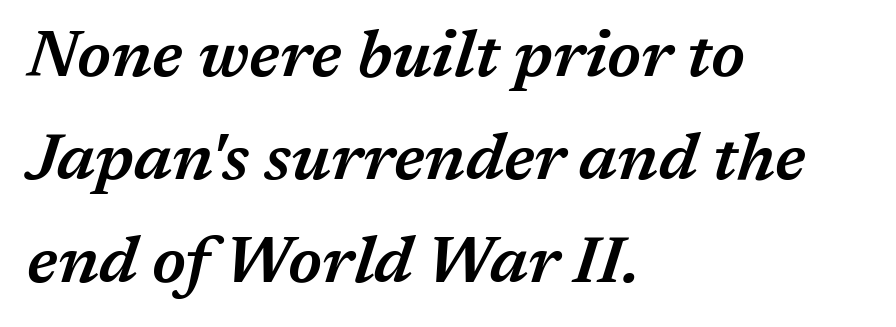
Q: Is the text bold? A: Semi-bold.
Q: Is the text italic (slanted)? A: Yes, it leans right by about 17 degrees.
Q: Is the text underlined? A: No.
Q: How is the paragraph aligned? A: Left-aligned.
Q: Is the spacing between letters normal or unusually wide? A: Normal.
Q: Is the spacing between lines tight, normal or loose? A: Normal.
Q: Width (condensed, normal, or wide)? A: Normal.
Q: Stroke contrast? A: Medium.
Q: x-height? A: Medium.
Q: Monospaced? A: No.
